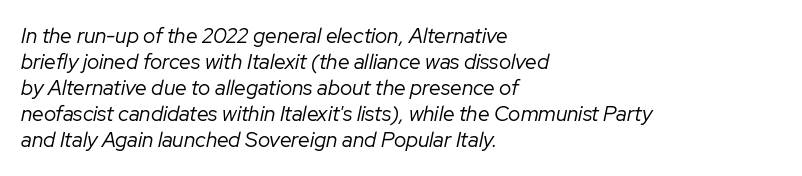
{"italic": "yes", "lean": "right", "slant_degrees": 12, "bold": "no", "underline": "no", "align": "left", "line_spacing_ratio": 1.24, "letter_spacing": "normal", "letter_spacing_em": 0.0, "glyph_px": 21}
